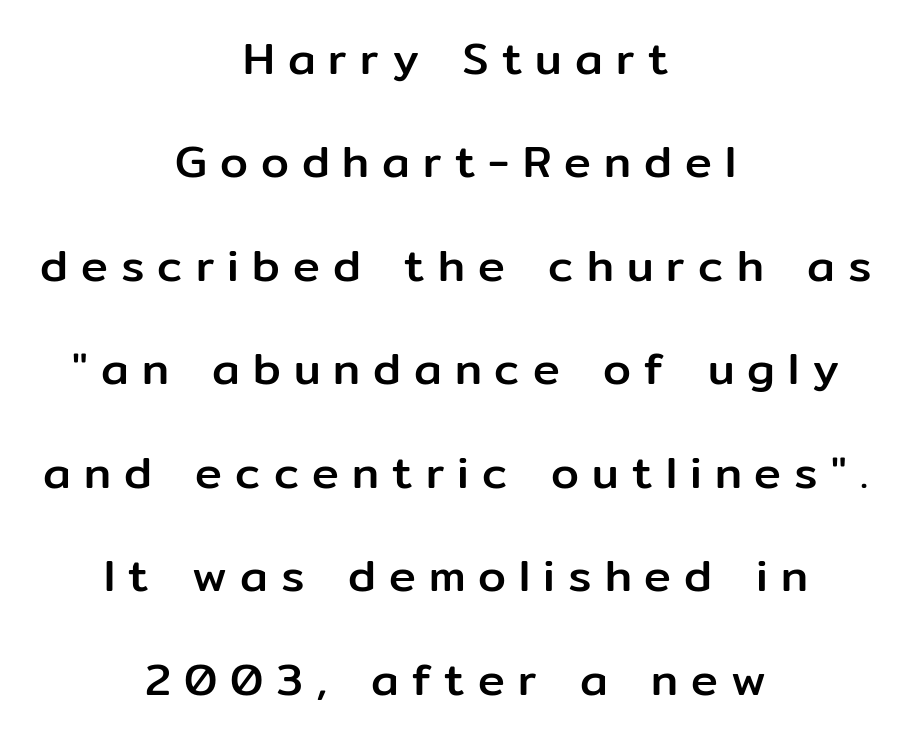
The image shows 45 px sans-serif type, upright; set centered, loose line spacing (2.3x), unusually wide letter spacing (+0.29 em), not underlined; low stroke contrast and a medium x-height.
